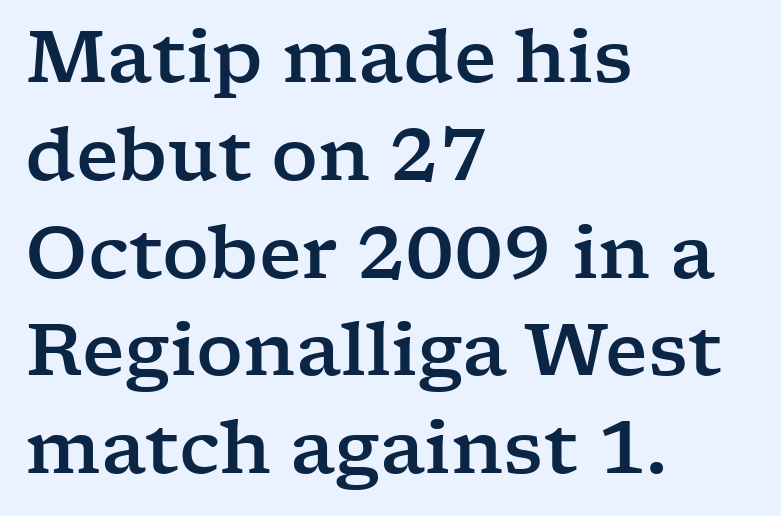
Each letter keeps its own natural width here, so spacing adapts to shape. Serifs: yes, visible at the terminals of the letterforms. Left-aligned paragraph, ragged on the right. Characters remain perfectly vertical along every line. Look at the tracking — it's just the regular setting, nothing added.
